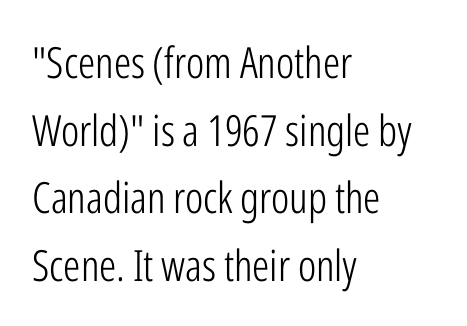
The image shows 43 px light, condensed sans-serif type, upright; set left-aligned, normal line spacing (1.57x), normal letter spacing, not underlined; low stroke contrast and a medium x-height.
